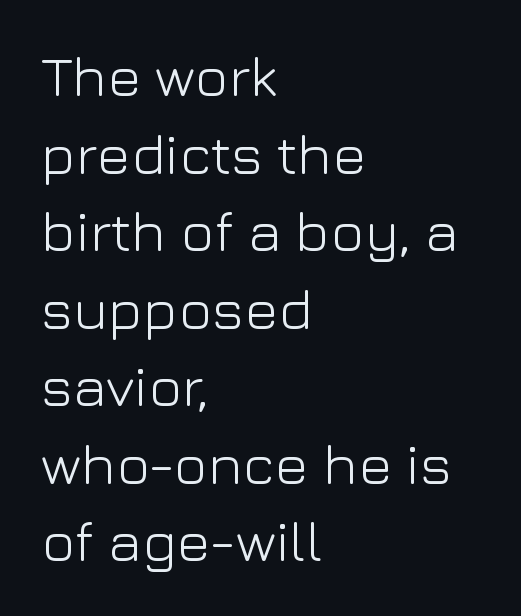
The image shows 57 px light sans-serif type, upright; set left-aligned, normal line spacing (1.36x), normal letter spacing, not underlined; low stroke contrast and a medium x-height.
